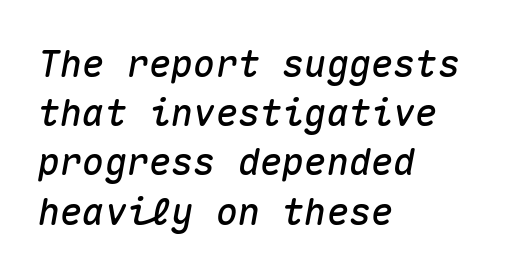
What's the leading like? Ordinary, nothing unusual. The passage shown leans; its letterforms are oblique. The letters march in equal steps, a hallmark of fixed-pitch type. The gaps between neighbouring characters are ordinary and unremarkable.
